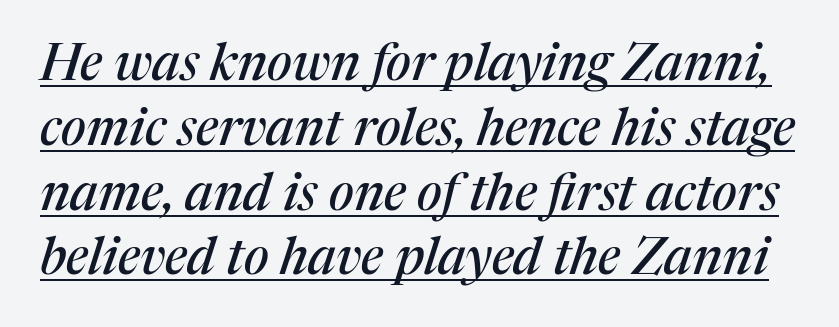
The image shows 51 px serif type, italic (leaning right); set normal line spacing (1.27x), normal letter spacing, underlined; medium stroke contrast and a medium x-height.
